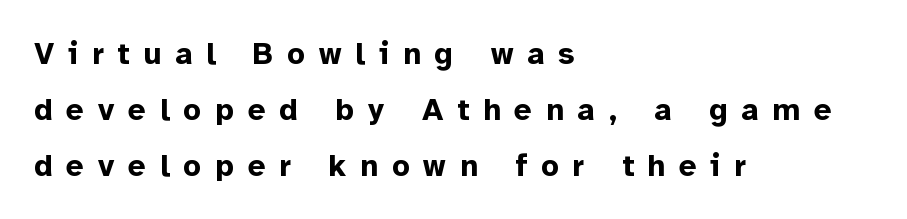
{"serif": "no", "italic": "no", "bold": "yes", "weight": "bold", "width": "normal", "stroke_contrast": "low", "x_height": "medium", "monospaced": "no", "underline": "no", "align": "left", "line_spacing_ratio": 1.8, "letter_spacing": "wide", "letter_spacing_em": 0.45, "glyph_px": 31}
